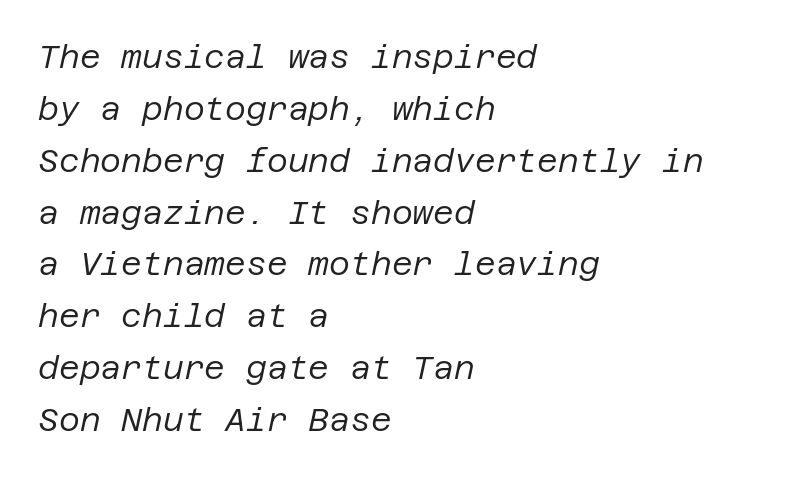
Q: Is the text bold? A: No.
Q: Is the text italic (slanted)? A: Yes, it leans right by about 12 degrees.
Q: Is the text underlined? A: No.
Q: How is the paragraph aligned? A: Left-aligned.
Q: Is the spacing between letters normal or unusually wide? A: Normal.
Q: Is the spacing between lines tight, normal or loose? A: Normal.
Q: Width (condensed, normal, or wide)? A: Normal.
Q: Stroke contrast? A: Low.
Q: x-height? A: Large.
